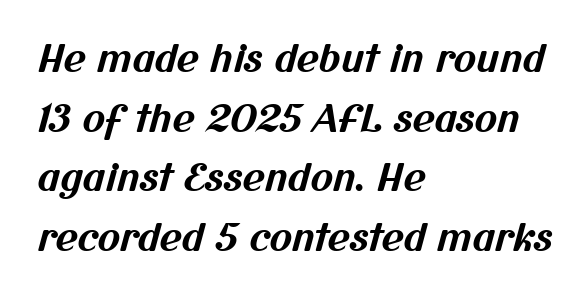
Glyph-to-glyph distance matches everyday printed text. The face used here is proportionally spaced, like ordinary book or web type. A student would call this left alignment; a typographer would say flush left, rag right. Descender tails drop into unmarked territory. These lines sit exactly where default settings would place them. The rendering uses a bold face; every stroke is thick and dark.
